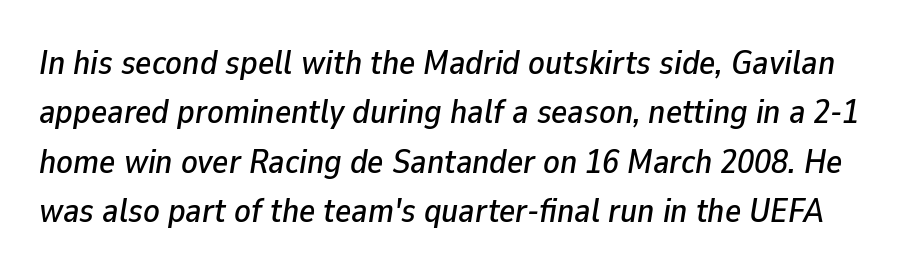
{"italic": "yes", "lean": "right", "slant_degrees": 9, "width": "normal", "stroke_contrast": "low", "x_height": "medium", "monospaced": "no", "underline": "no", "line_spacing": "normal", "line_spacing_ratio": 1.45, "letter_spacing": "normal", "letter_spacing_em": 0.0, "glyph_px": 34}
